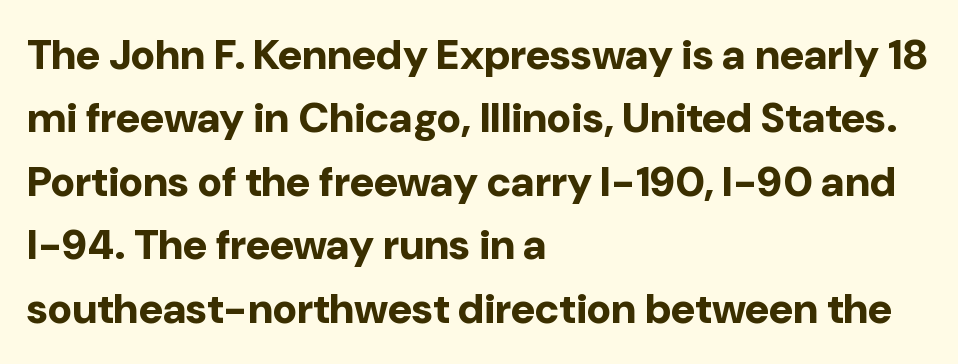
Pretty heavy lettering here — definitely bold. Leading: standard. The compositor pushed each line to the left boundary. Italic? Not at all — the glyphs are vertical. A typesetter would label this face a sans.
